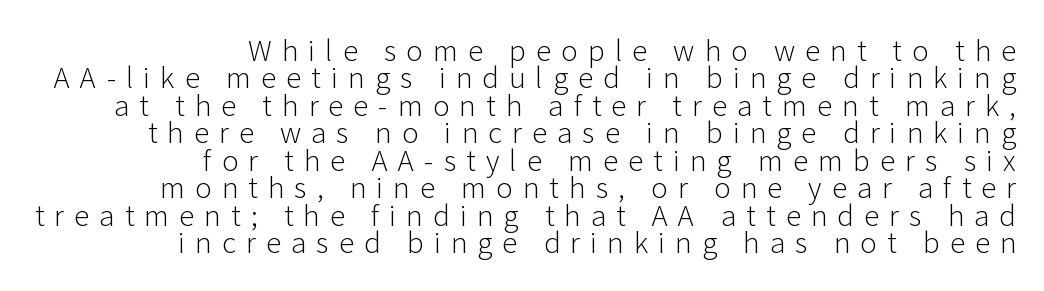
Q: Is the text bold? A: No.
Q: Is the text italic (slanted)? A: No, it is upright.
Q: Is the typeface a serif or a sans-serif typeface? A: Sans-serif.
Q: Is the text underlined? A: No.
Q: How is the paragraph aligned? A: Right-aligned.
Q: Is the spacing between letters normal or unusually wide? A: Unusually wide.
Q: Is the spacing between lines tight, normal or loose? A: Tight.
Q: Width (condensed, normal, or wide)? A: Normal.
Q: Stroke contrast? A: Low.
Q: x-height? A: Medium.
Q: Monospaced? A: No.
